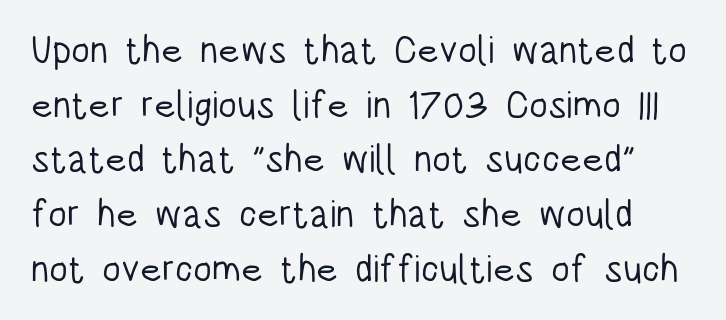
Q: Is the text bold? A: No.
Q: Is the text italic (slanted)? A: No, it is upright.
Q: Is the typeface a serif or a sans-serif typeface? A: Sans-serif.
Q: Is the text underlined? A: No.
Q: Is the spacing between letters normal or unusually wide? A: Normal.
Q: Is the spacing between lines tight, normal or loose? A: Normal.
Q: Width (condensed, normal, or wide)? A: Condensed.
Q: Stroke contrast? A: Low.
Q: x-height? A: Large.
Q: Monospaced? A: No.
